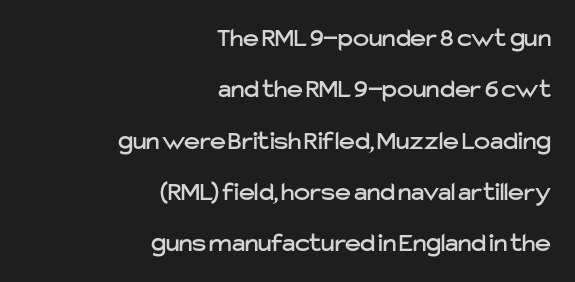
{"italic": "no", "underline": "no", "align": "right", "line_spacing": "loose", "line_spacing_ratio": 1.9, "letter_spacing": "normal", "letter_spacing_em": 0.0, "glyph_px": 27}
